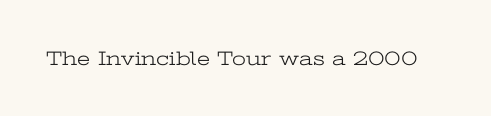
Q: Is the text bold? A: No.
Q: Is the text italic (slanted)? A: No, it is upright.
Q: Is the text underlined? A: No.
Q: Is the spacing between letters normal or unusually wide? A: Normal.
